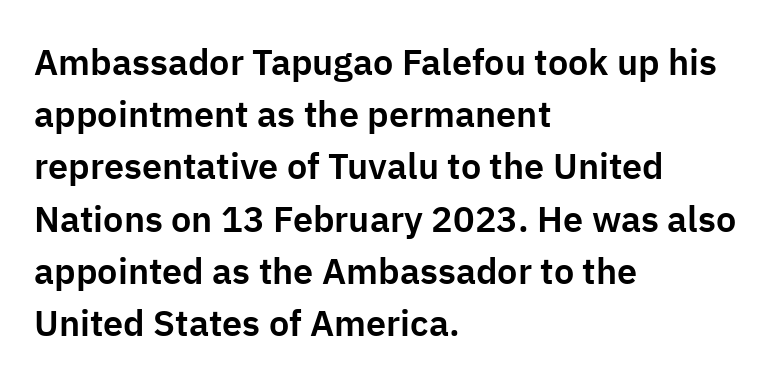
{"serif": "no", "italic": "no", "width": "normal", "stroke_contrast": "low", "x_height": "medium", "monospaced": "no", "underline": "no", "align": "left", "line_spacing": "normal", "line_spacing_ratio": 1.45, "letter_spacing": "normal", "letter_spacing_em": 0.0, "glyph_px": 36}
